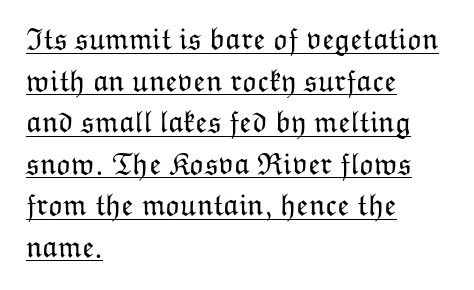
The image shows 31 px light type, upright; set left-aligned, normal line spacing (1.34x), normal letter spacing, underlined; low stroke contrast and a medium x-height.
